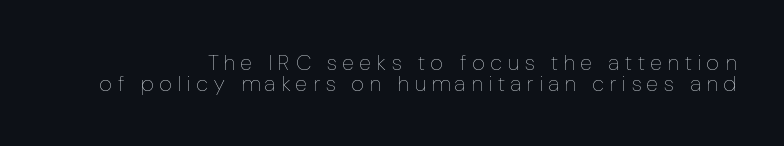
The font sits on the lighter half of the weight spectrum, regular included. Descenders are the only things crossing below the line. Does extra space separate the letters? Yes, quite a lot of it. The lettering holds an erect, upright posture throughout. The leading is snug, giving the passage a crowded texture.
